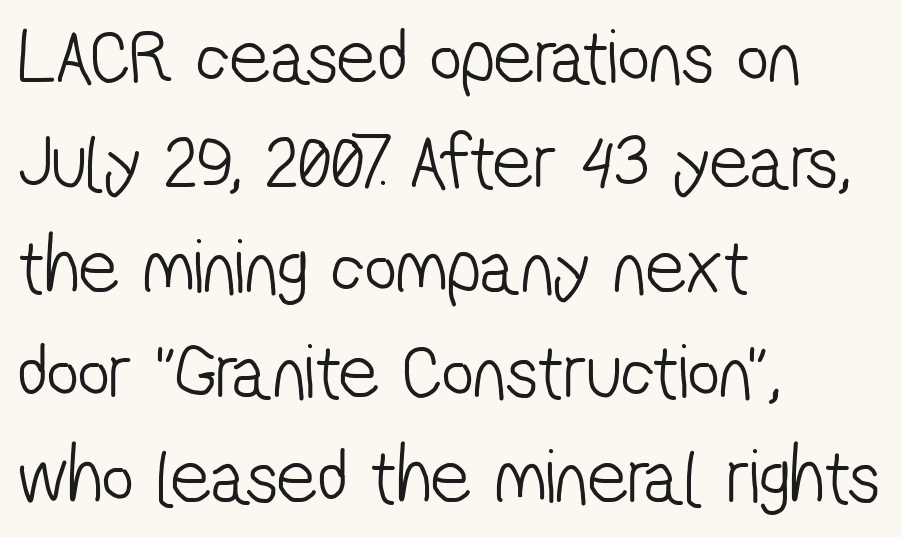
{"serif": "no", "bold": "no", "weight": "light", "width": "condensed", "stroke_contrast": "low", "x_height": "medium", "monospaced": "no", "underline": "no", "align": "left", "line_spacing": "normal", "line_spacing_ratio": 1.33, "letter_spacing": "normal", "letter_spacing_em": 0.0, "glyph_px": 79}
